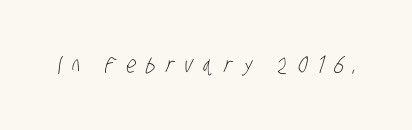
Q: Is the text bold? A: No.
Q: Is the text underlined? A: No.
Q: Is the spacing between letters normal or unusually wide? A: Unusually wide.
